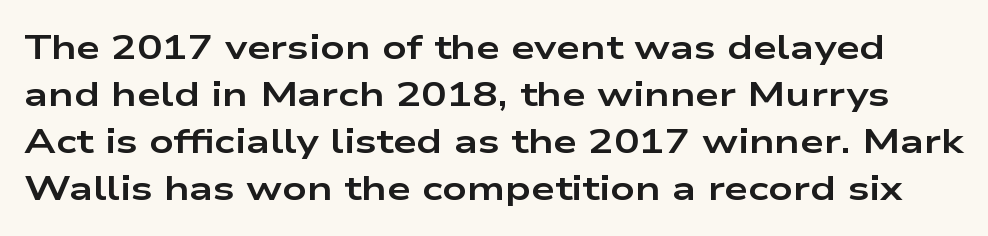
The image shows 34 px bold, wide sans-serif type, upright; set normal line spacing (1.38x), normal letter spacing, not underlined; low stroke contrast and a medium x-height.
